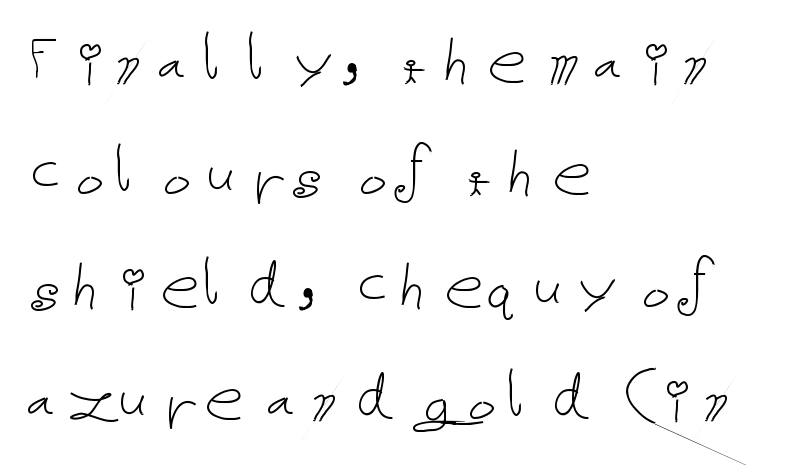
{"italic": "no", "bold": "no", "weight": "thin", "width": "normal", "stroke_contrast": "low", "x_height": "medium", "underline": "no", "align": "left", "line_spacing": "normal", "line_spacing_ratio": 1.44, "letter_spacing": "normal", "letter_spacing_em": 0.0, "glyph_px": 78}
